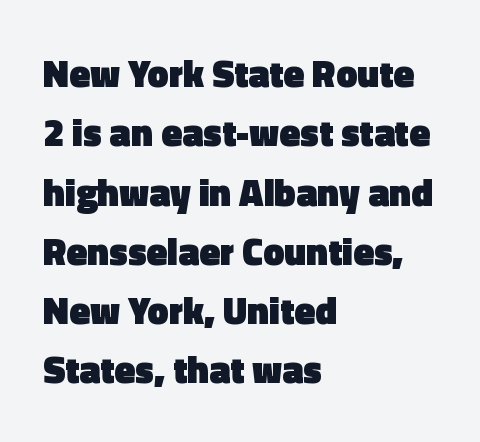
{"serif": "no", "italic": "no", "bold": "yes", "weight": "heavy", "width": "normal", "x_height": "medium", "monospaced": "no", "underline": "no", "align": "left", "line_spacing": "normal", "line_spacing_ratio": 1.56, "letter_spacing": "normal", "letter_spacing_em": 0.0, "glyph_px": 38}
